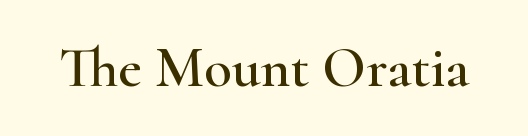
The image shows 57 px wide serif type, upright; set normal letter spacing, not underlined; high stroke contrast and a small x-height.
